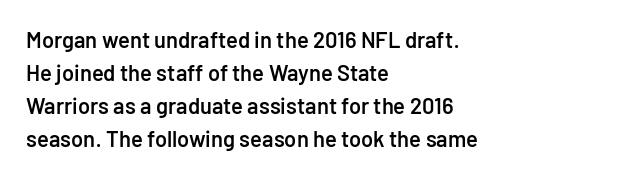
Q: Is the text bold? A: Semi-bold.
Q: Is the text italic (slanted)? A: No, it is upright.
Q: Is the text underlined? A: No.
Q: How is the paragraph aligned? A: Left-aligned.
Q: Is the spacing between letters normal or unusually wide? A: Normal.
Q: Is the spacing between lines tight, normal or loose? A: Normal.
